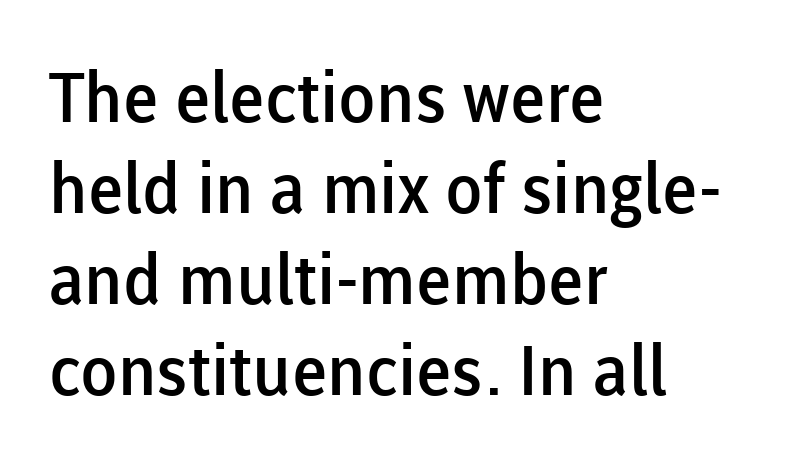
{"serif": "no", "italic": "no", "bold": "semi", "weight": "semibold", "width": "normal", "stroke_contrast": "low", "x_height": "medium", "monospaced": "no", "underline": "no", "align": "left", "line_spacing": "normal", "line_spacing_ratio": 1.32, "letter_spacing": "normal", "letter_spacing_em": 0.0, "glyph_px": 69}
